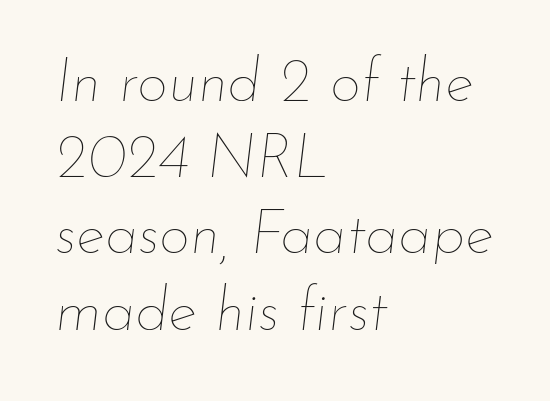
{"italic": "yes", "lean": "right", "slant_degrees": 7, "bold": "no", "weight": "thin", "width": "normal", "stroke_contrast": "low", "x_height": "small", "monospaced": "no", "underline": "no", "align": "left", "line_spacing": "normal", "line_spacing_ratio": 1.25, "letter_spacing": "normal", "letter_spacing_em": 0.0, "glyph_px": 61}
